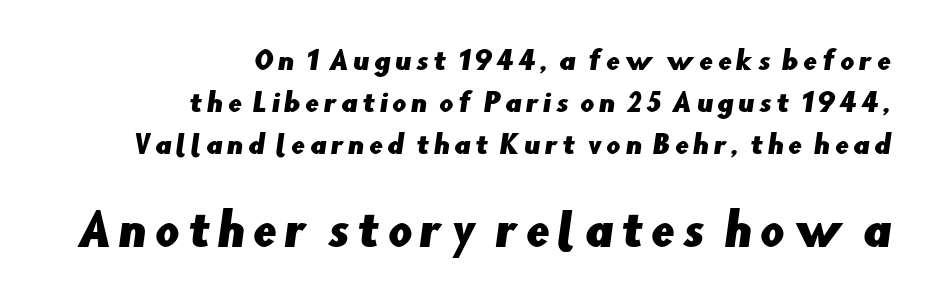
Q: Is the typeface a serif or a sans-serif typeface? A: Sans-serif.
Q: Is the text underlined? A: No.
Q: How is the paragraph aligned? A: Right-aligned.
Q: Is the spacing between lines tight, normal or loose? A: Normal.
Q: Which block of text is set in a larger size, the first (top) or the second (bottom)? A: The second (bottom) one.
Q: Width (condensed, normal, or wide)? A: Normal.
Q: Stroke contrast? A: Low.
Q: x-height? A: Small.
Q: Monospaced? A: No.
